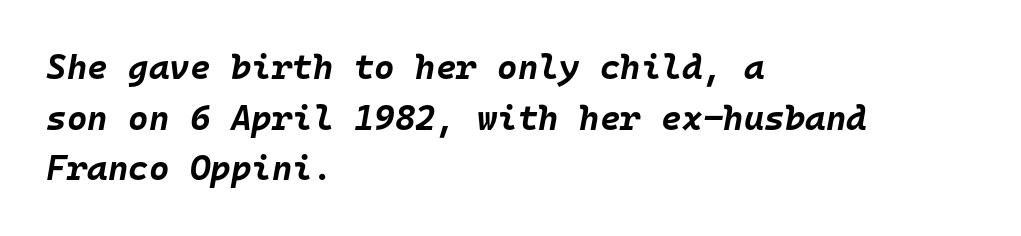
Caption: bold face, heavy strokes. Every character here occupies the same horizontal width, giving the sample a typewriter-like rhythm. It's the slanting kind of type. The line texture is even and compact thanks to regular tracking. Nobody drew a line under any word here. Rows of type keep a routine distance in the vertical direction.
